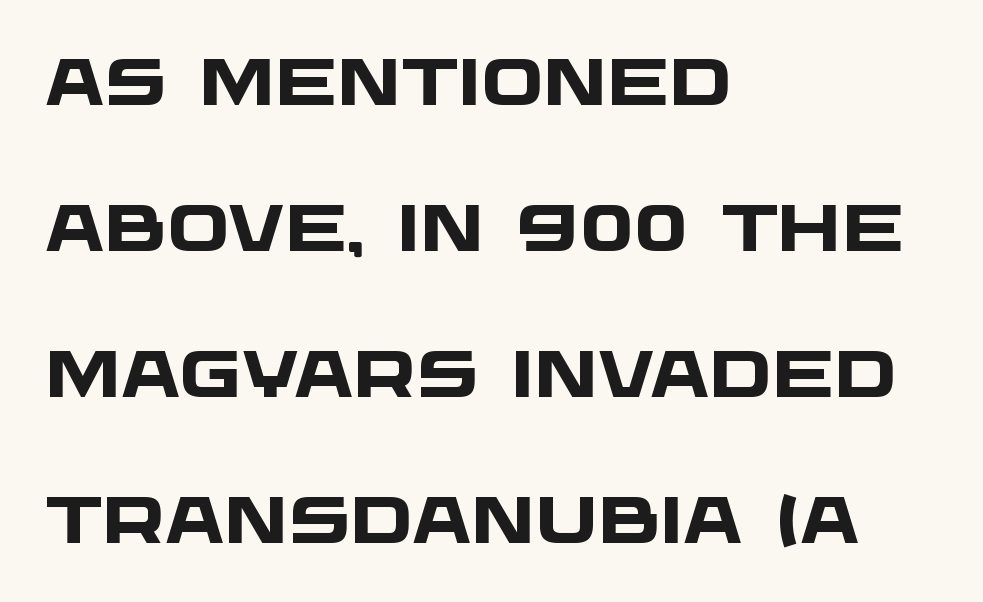
{"serif": "no", "bold": "yes", "weight": "heavy", "width": "wide", "stroke_contrast": "low", "x_height": "large", "monospaced": "no", "underline": "no", "align": "left", "line_spacing": "loose", "line_spacing_ratio": 2.21, "letter_spacing": "normal", "letter_spacing_em": 0.0, "glyph_px": 66}
